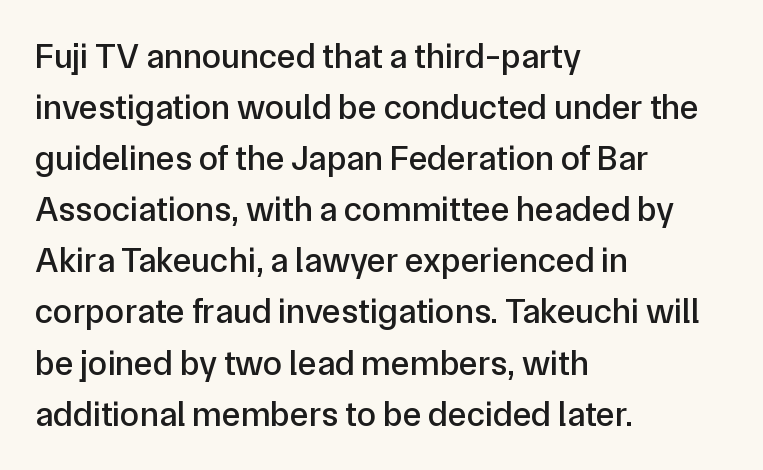
The image shows 35 px sans-serif type, upright; set left-aligned, normal line spacing (1.46x), normal letter spacing, not underlined; low stroke contrast and a medium x-height.
